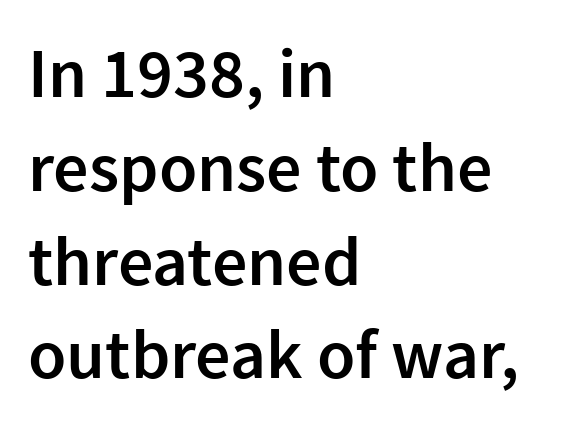
{"serif": "no", "italic": "no", "bold": "semi", "weight": "semibold", "width": "normal", "stroke_contrast": "low", "x_height": "medium", "monospaced": "no", "underline": "no", "align": "left", "line_spacing": "normal", "line_spacing_ratio": 1.34, "letter_spacing": "normal", "letter_spacing_em": 0.0, "glyph_px": 70}
